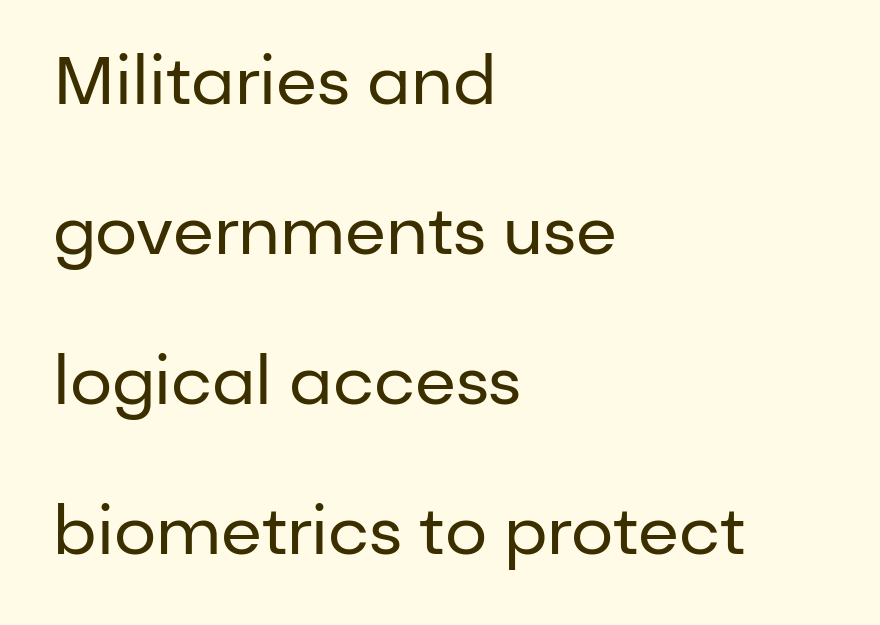
Q: Is the text bold? A: No.
Q: Is the text italic (slanted)? A: No, it is upright.
Q: Is the typeface a serif or a sans-serif typeface? A: Sans-serif.
Q: Is the text underlined? A: No.
Q: How is the paragraph aligned? A: Left-aligned.
Q: Is the spacing between letters normal or unusually wide? A: Normal.
Q: Is the spacing between lines tight, normal or loose? A: Loose.
Q: Width (condensed, normal, or wide)? A: Normal.
Q: Stroke contrast? A: Low.
Q: x-height? A: Medium.
Q: Monospaced? A: No.
